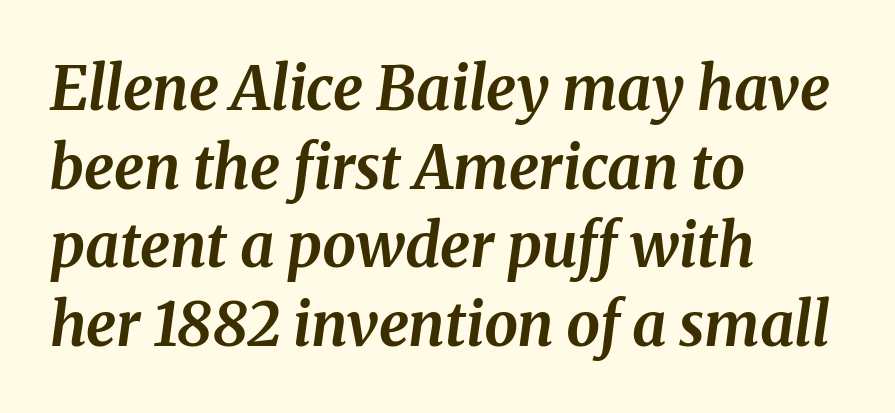
The image shows 60 px bold type, italic (leaning right); set left-aligned, normal line spacing (1.31x), normal letter spacing, not underlined; medium stroke contrast and a medium x-height.
